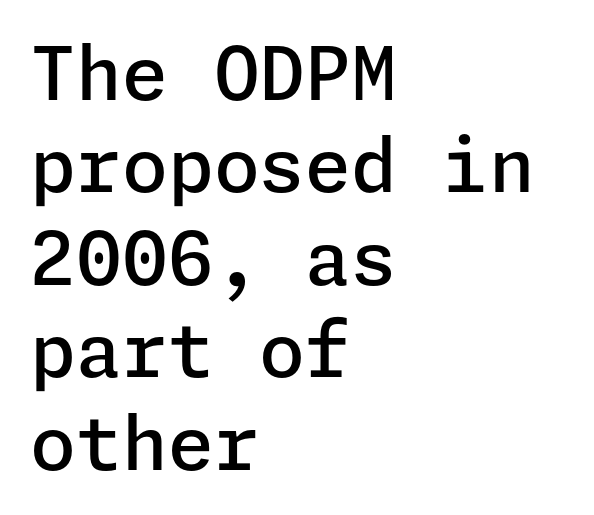
The image shows 74 px semibold sans-serif type, upright; set left-aligned, normal line spacing (1.25x), normal letter spacing, not underlined; low stroke contrast and a medium x-height.
